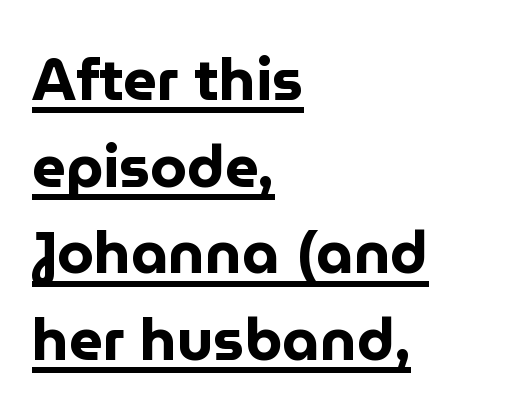
The specimen reads as upright at a glance. Does the copy run flush right? No — it runs flush left. Glance below the letters and you will spot a drawn line. This rendering leaves character spacing at its baseline value. Compared with typical paragraphs, the rows here are spaced about the same. On the weight axis this lands at bold, roughly 700.
